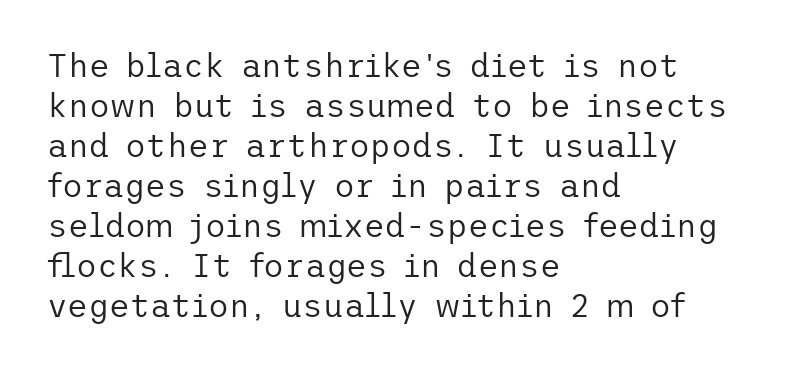
The image shows 32 px regular-weight sans-serif type, upright; set left-aligned, normal line spacing (1.25x), normal letter spacing, not underlined; low stroke contrast and a medium x-height.
